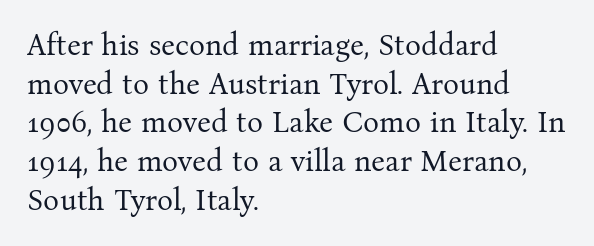
{"serif": "yes", "italic": "no", "bold": "no", "weight": "regular", "width": "normal", "stroke_contrast": "medium", "x_height": "medium", "monospaced": "no", "underline": "no", "align": "left", "line_spacing": "normal", "line_spacing_ratio": 1.29, "letter_spacing": "normal", "letter_spacing_em": 0.0, "glyph_px": 30}
